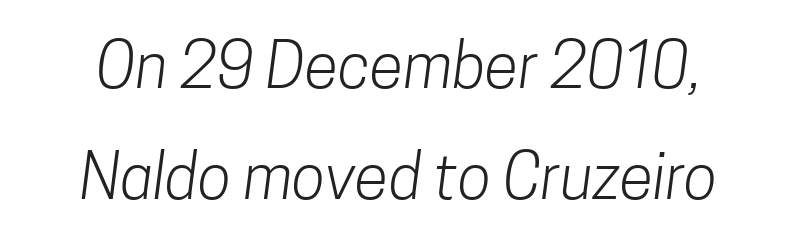
Character widths vary here, with narrow letters taking less room than wide ones. Serif or sans? Sans — the stroke terminals are bare. Each row of text sits above clean, open space. Between one letter and the next there's only the usual sliver of space.
